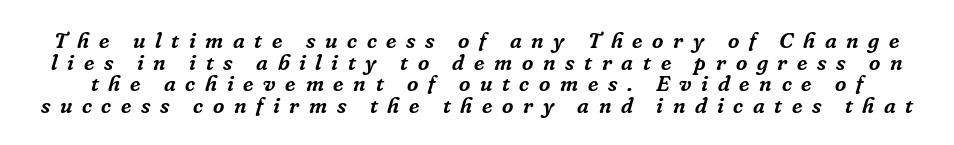
{"italic": "yes", "lean": "right", "slant_degrees": 16, "underline": "no", "line_spacing": "tight", "line_spacing_ratio": 0.98, "letter_spacing": "wide", "letter_spacing_em": 0.44, "glyph_px": 22}
